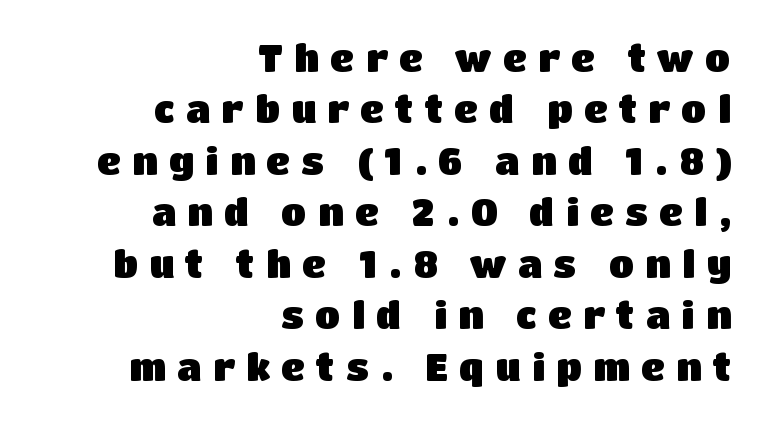
{"serif": "no", "italic": "no", "bold": "yes", "weight": "heavy", "width": "normal", "stroke_contrast": "low", "x_height": "large", "monospaced": "no", "underline": "no", "align": "right", "line_spacing": "normal", "line_spacing_ratio": 1.39, "letter_spacing": "wide", "letter_spacing_em": 0.3, "glyph_px": 37}
